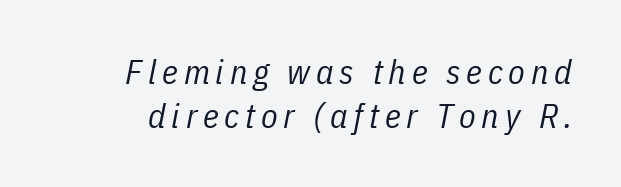
{"italic": "yes", "lean": "right", "slant_degrees": 11, "bold": "no", "weight": "regular", "width": "condensed", "stroke_contrast": "low", "x_height": "medium", "monospaced": "no", "underline": "no", "line_spacing": "normal", "line_spacing_ratio": 1.28, "glyph_px": 34}
